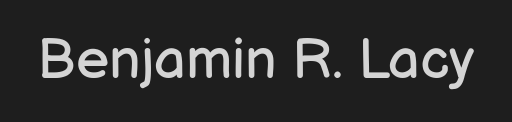
Q: Is the text bold? A: No.
Q: Is the text italic (slanted)? A: No, it is upright.
Q: Is the typeface a serif or a sans-serif typeface? A: Sans-serif.
Q: Is the text underlined? A: No.
Q: Is the spacing between letters normal or unusually wide? A: Normal.
Q: Width (condensed, normal, or wide)? A: Normal.
Q: Stroke contrast? A: Low.
Q: x-height? A: Medium.
Q: Monospaced? A: No.
